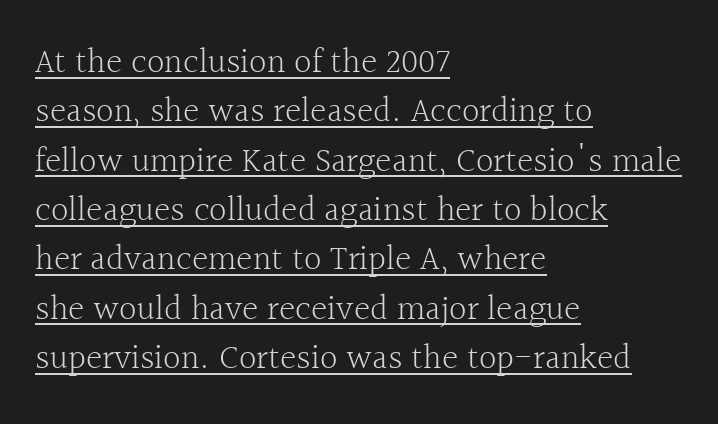
Spacing verdict: proportional, widths tailored to each character. The font family rendered here belongs to the serif group. The weight tops out at a normal text grade. When letters stand straight like this, we call the style roman or upright.
